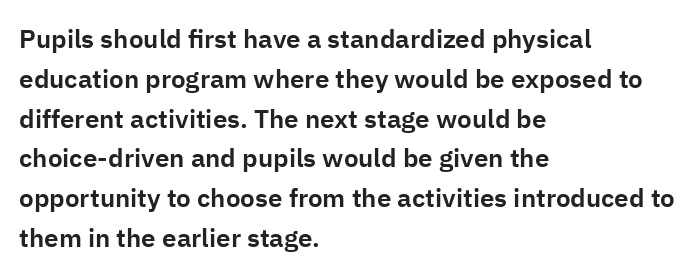
How would I describe the line gaps? Plain and ordinary. Does extra space separate the letters? No, they use regular spacing. These lines stack with their left ends in a neat column. Underlining? Definitely not there. Quick note: not italic, upright.
